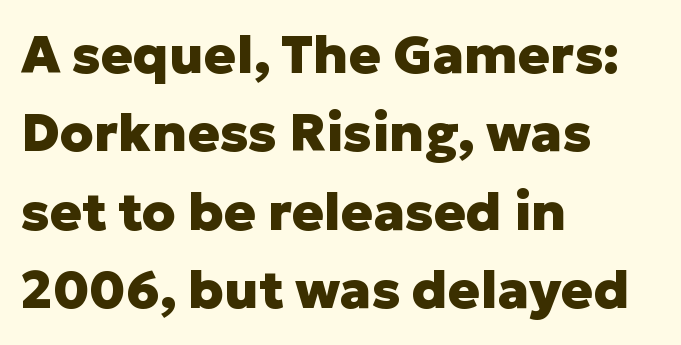
The tracking reads as untouched default to a designer's eye. Is the block centered? No — it sits flush against the left margin. In terms of weight, the rendering is a true, heavy bold. The foot of each line stays bare and open. The font's upright variant was chosen for this text. The letters carry no serifs — their stems end cleanly without finishing strokes.
